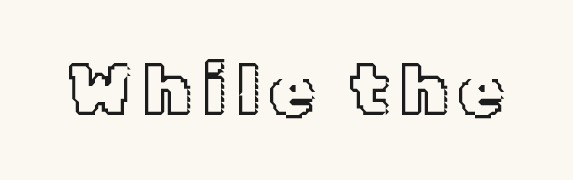
The image shows 72 px text type, upright; set not underlined; a medium x-height.
